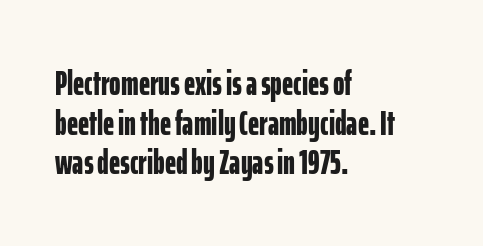
A typesetter would call this proportional, since set widths differ per character. The passage shown has conventional tracking throughout. Heft: maximum for text — a bold. Teacher's note: observe the even left margin — that is flush-left alignment. Clear beneath every line of the passage. Notice how the stems are strictly vertical — no italics here.
